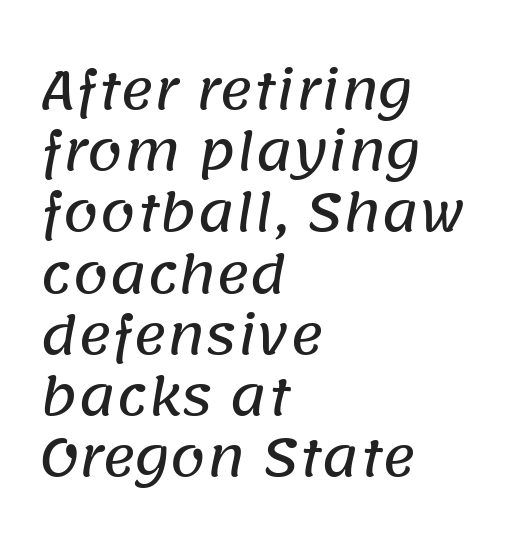
The image shows 51 px sans-serif type; set left-aligned, line spacing 1.2x, normal letter spacing, not underlined; low stroke contrast and a large x-height.
